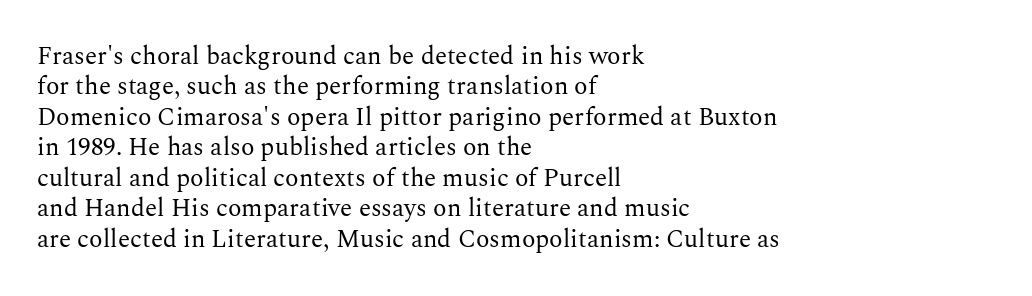
{"italic": "no", "bold": "no", "underline": "no", "align": "left", "line_spacing_ratio": 1.22, "letter_spacing": "normal", "letter_spacing_em": 0.0, "glyph_px": 25}
